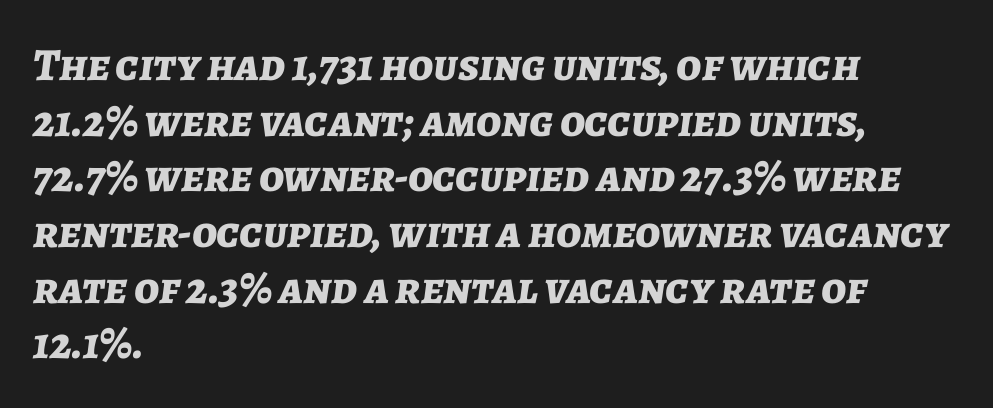
The setting favours the left margin, as ordinary paragraphs usually do. Tracking value appears to be zero — textbook default spacing. Weight check: bold — yes, fully. The baseline area is clear.
